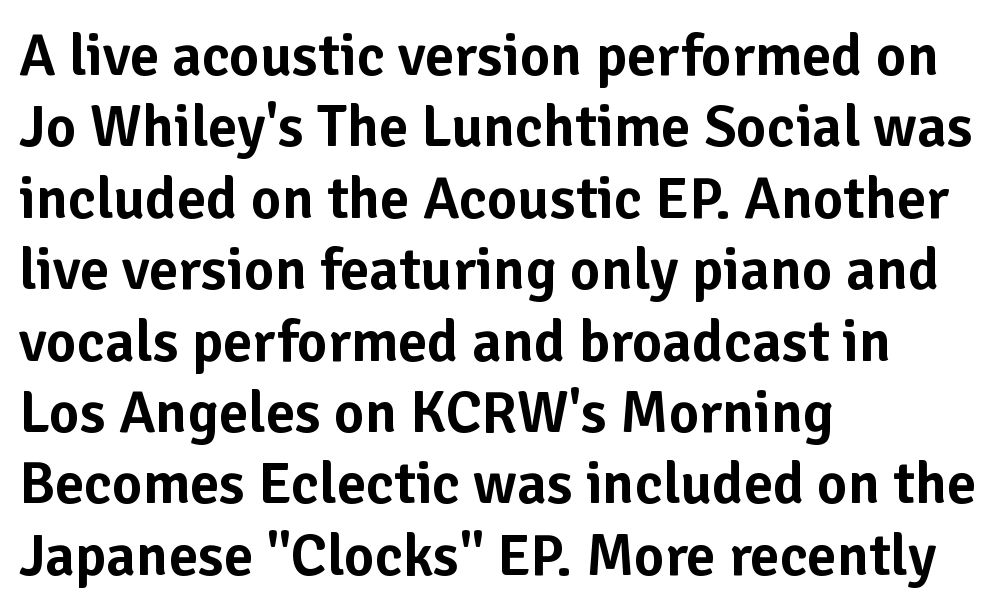
{"serif": "no", "italic": "no", "width": "normal", "stroke_contrast": "low", "x_height": "medium", "monospaced": "no", "underline": "no", "align": "left", "line_spacing_ratio": 1.21, "letter_spacing": "normal", "letter_spacing_em": 0.0, "glyph_px": 59}
